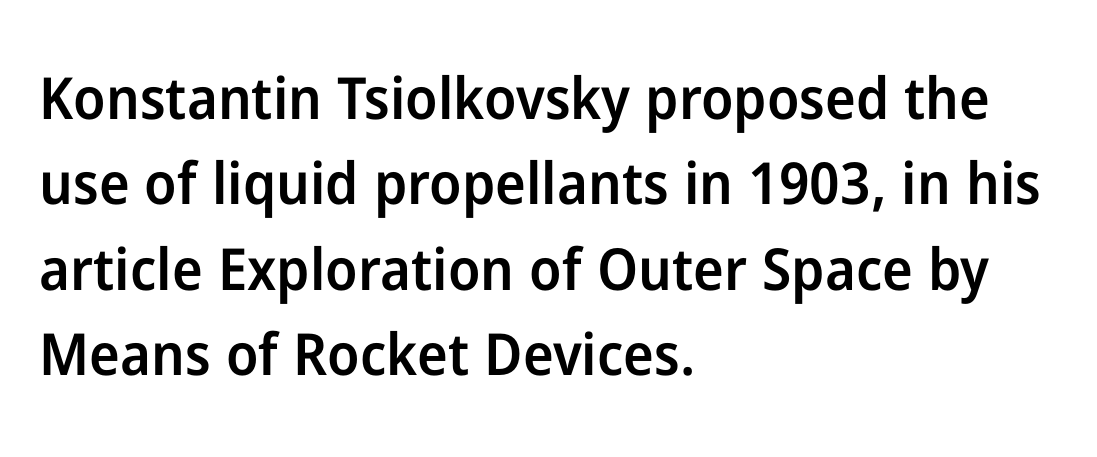
{"serif": "no", "italic": "no", "bold": "semi", "weight": "semibold", "width": "normal", "stroke_contrast": "low", "x_height": "medium", "monospaced": "no", "underline": "no", "align": "left", "line_spacing": "normal", "line_spacing_ratio": 1.47, "letter_spacing": "normal", "letter_spacing_em": 0.0, "glyph_px": 58}
